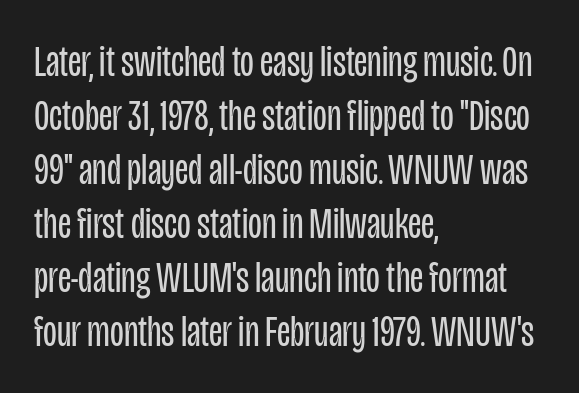
The image shows 45 px regular-weight, condensed sans-serif type, upright; set left-aligned, line spacing 1.2x, normal letter spacing, not underlined; low stroke contrast and a large x-height.
